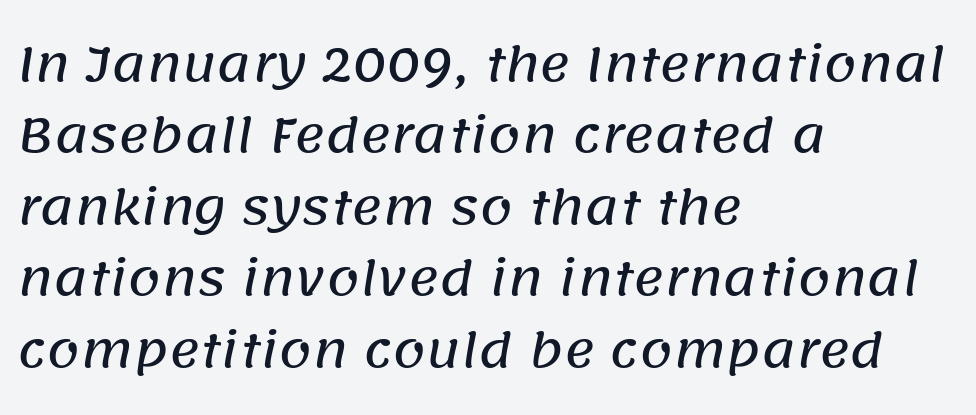
The image shows 47 px sans-serif type; set left-aligned, normal line spacing (1.52x), normal letter spacing, not underlined; low stroke contrast and a large x-height.
